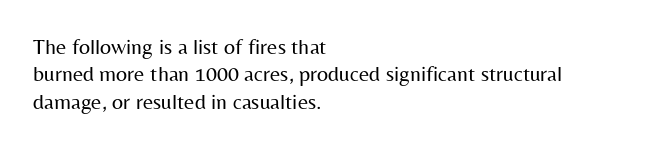
{"italic": "no", "bold": "no", "underline": "no", "align": "left", "line_spacing": "normal", "line_spacing_ratio": 1.25, "letter_spacing": "normal", "letter_spacing_em": 0.0, "glyph_px": 22}
